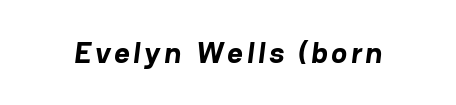
The glyphs are unaccompanied by any horizontal stroke below them. Look at the bottom of the vertical strokes: they stop flat, with no serifs. Note the varied advance widths — an 'i' is clearly narrower than an 'm'. Heavy-handed strokes throughout: this text is bold.
